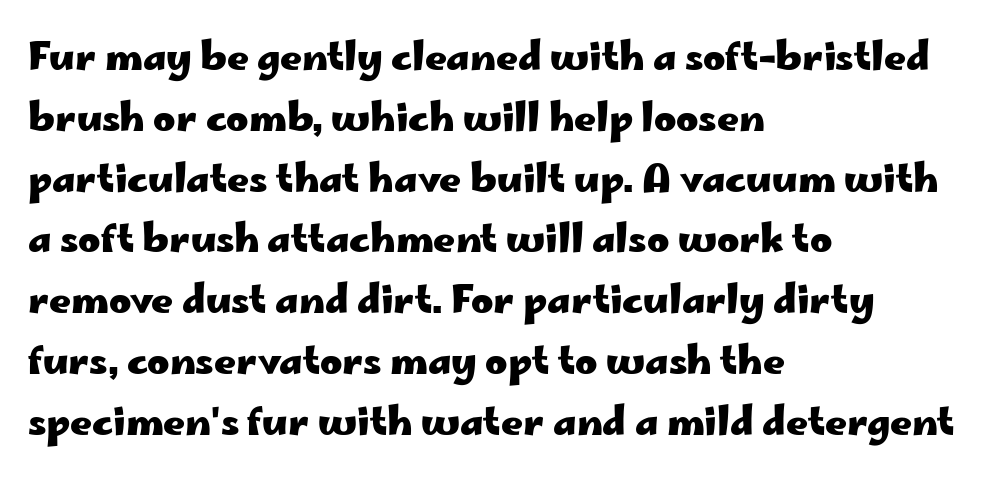
The block of text has a typical density, with ordinary space between rows. Weight check: bold — yes, fully. Regarding serifs, this sample does without them. Posture: vertical. Caption: standard tracking, unaltered. A student would call this left alignment; a typographer would say flush left, rag right.
